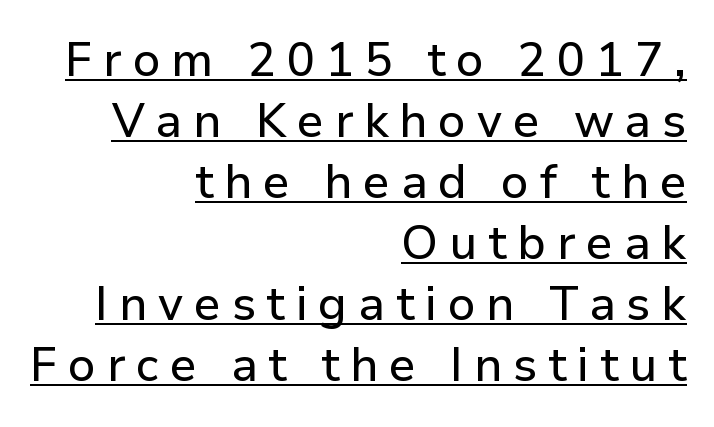
Q: Is the text italic (slanted)? A: No, it is upright.
Q: Is the typeface a serif or a sans-serif typeface? A: Sans-serif.
Q: Is the text underlined? A: Yes.
Q: How is the paragraph aligned? A: Right-aligned.
Q: Is the spacing between letters normal or unusually wide? A: Unusually wide.
Q: Is the spacing between lines tight, normal or loose? A: Normal.
Q: Width (condensed, normal, or wide)? A: Normal.
Q: Stroke contrast? A: Low.
Q: x-height? A: Medium.
Q: Monospaced? A: No.
